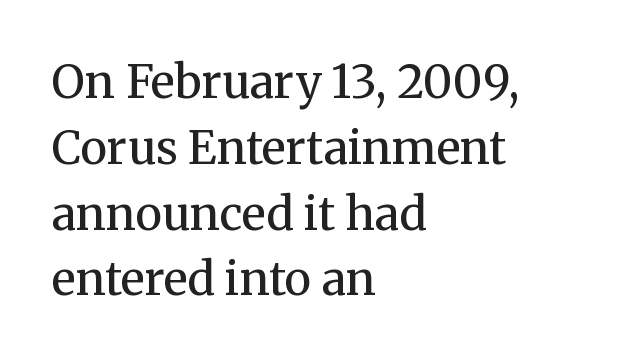
{"serif": "yes", "italic": "no", "bold": "no", "weight": "regular", "width": "normal", "stroke_contrast": "medium", "x_height": "medium", "monospaced": "no", "underline": "no", "align": "left", "line_spacing": "normal", "line_spacing_ratio": 1.43, "letter_spacing": "normal", "letter_spacing_em": 0.0, "glyph_px": 46}
